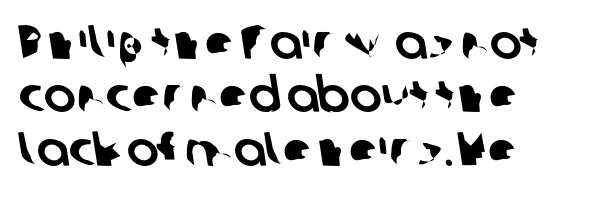
The image shows 48 px sans-serif type; set left-aligned, tight line spacing (1.11x), normal letter spacing, not underlined; low stroke contrast and a medium x-height.
